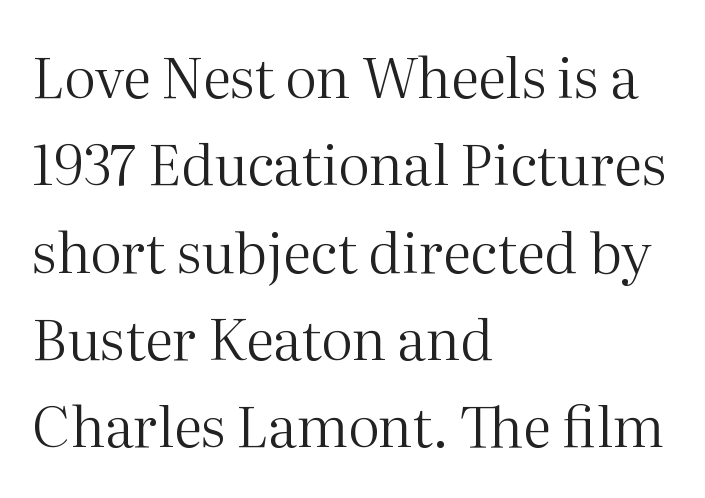
Looks like regular typesetting: each glyph gets only the width it needs. This sample uses an upright cut, with every glyph sitting square on the baseline. Compared with typical paragraphs, the rows here are spaced about the same. Descender tails drop into unmarked territory. The ragged edge is on the right, which tells us the setting is flush left.
